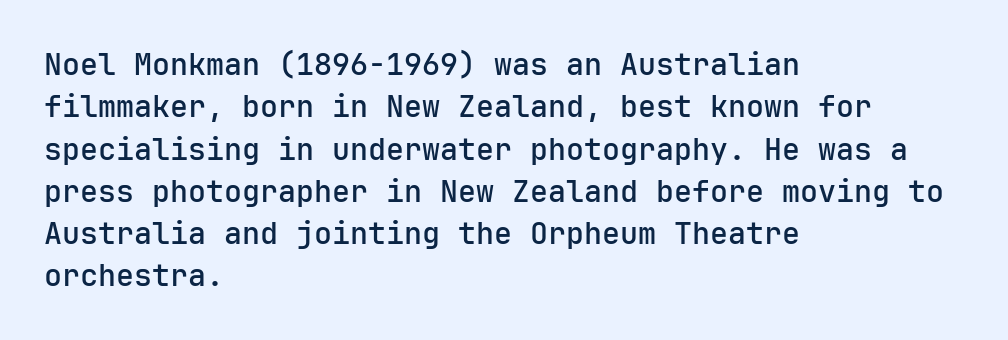
Q: Is the text bold? A: Semi-bold.
Q: Is the text italic (slanted)? A: No, it is upright.
Q: Is the typeface a serif or a sans-serif typeface? A: Sans-serif.
Q: Is the text underlined? A: No.
Q: How is the paragraph aligned? A: Left-aligned.
Q: Is the spacing between letters normal or unusually wide? A: Normal.
Q: Is the spacing between lines tight, normal or loose? A: Normal.
Q: Width (condensed, normal, or wide)? A: Normal.
Q: Stroke contrast? A: Low.
Q: x-height? A: Medium.
